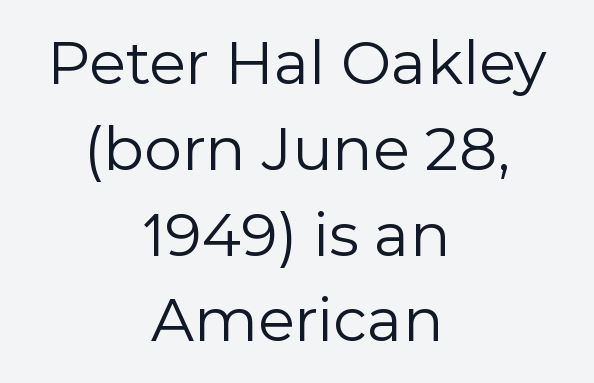
{"serif": "no", "italic": "no", "bold": "no", "weight": "regular", "width": "normal", "x_height": "medium", "monospaced": "no", "underline": "no", "align": "center", "line_spacing": "normal", "line_spacing_ratio": 1.43, "letter_spacing": "normal", "letter_spacing_em": 0.0, "glyph_px": 60}
